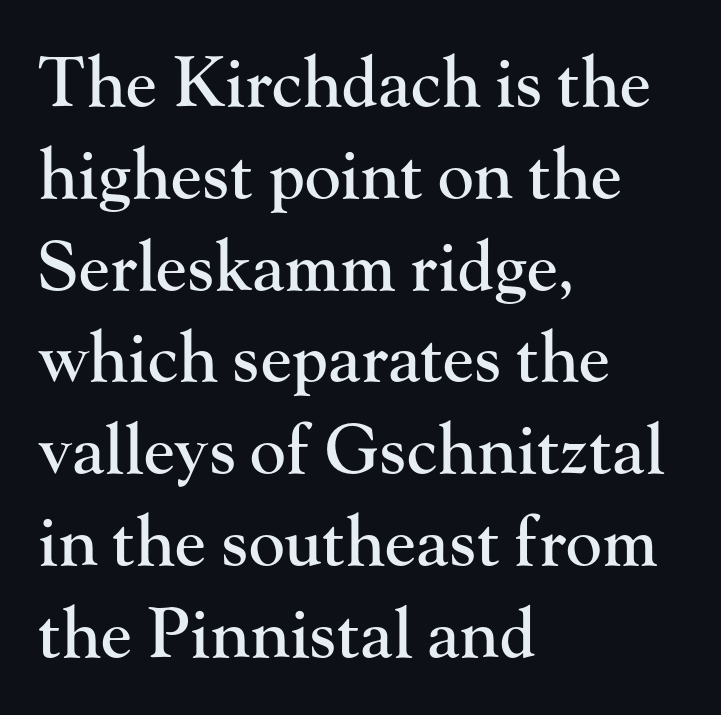
{"serif": "yes", "italic": "no", "width": "normal", "stroke_contrast": "high", "x_height": "small", "monospaced": "no", "underline": "no", "align": "left", "line_spacing": "normal", "line_spacing_ratio": 1.35, "letter_spacing": "normal", "letter_spacing_em": 0.0, "glyph_px": 68}
